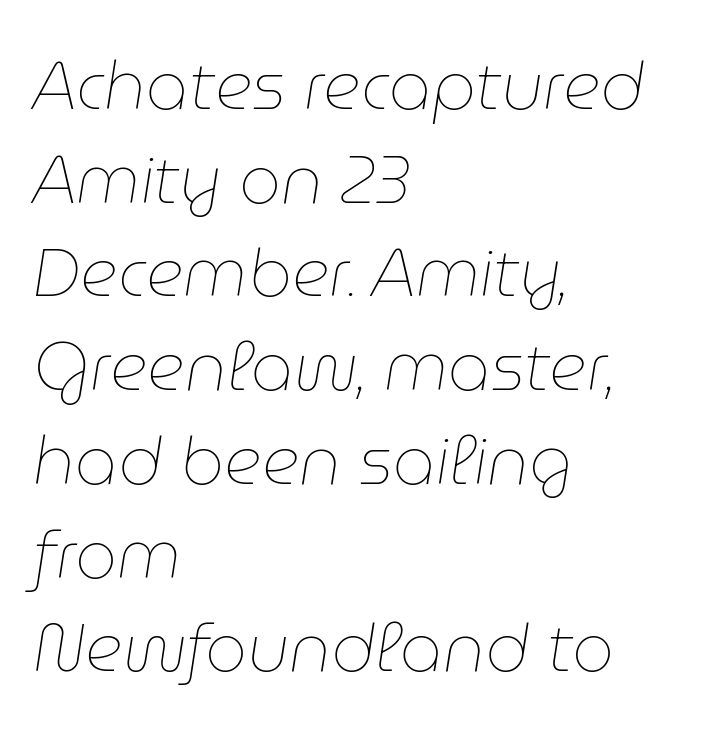
{"italic": "yes", "lean": "right", "slant_degrees": 9, "bold": "no", "weight": "thin", "width": "normal", "stroke_contrast": "low", "x_height": "medium", "monospaced": "no", "underline": "no", "align": "left", "line_spacing": "normal", "line_spacing_ratio": 1.42, "letter_spacing": "normal", "letter_spacing_em": 0.0, "glyph_px": 66}
